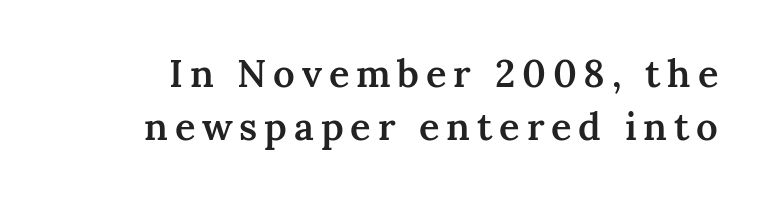
The block of text has a typical density, with ordinary space between rows. You could not count columns in this text — the font is proportionally spaced. Unlike italic type, these characters show no tilt at all. Moderately thickened strokes mark this as semibold type. Beneath every word, the page is bare. What kind of face is this? One with serifs.
